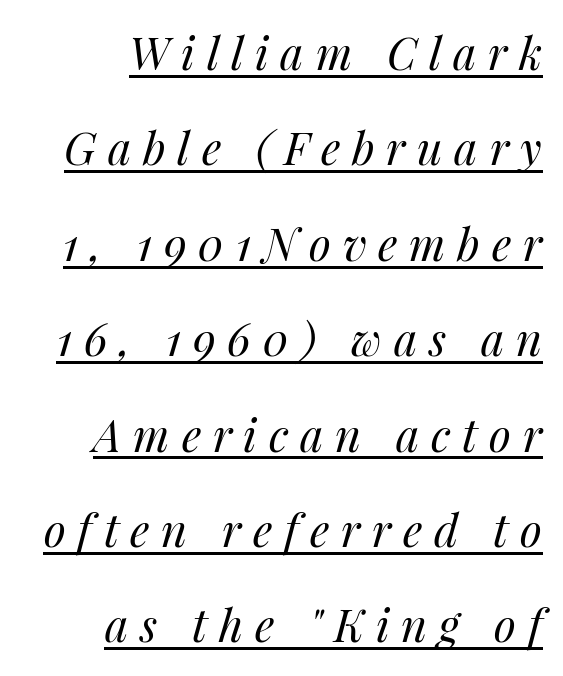
Q: Is the text bold? A: No.
Q: Is the text italic (slanted)? A: Yes, it leans right by about 14 degrees.
Q: Is the text underlined? A: Yes.
Q: How is the paragraph aligned? A: Right-aligned.
Q: Is the spacing between letters normal or unusually wide? A: Unusually wide.
Q: Is the spacing between lines tight, normal or loose? A: Loose.
Q: Width (condensed, normal, or wide)? A: Normal.
Q: Stroke contrast? A: Medium.
Q: x-height? A: Medium.
Q: Monospaced? A: No.
